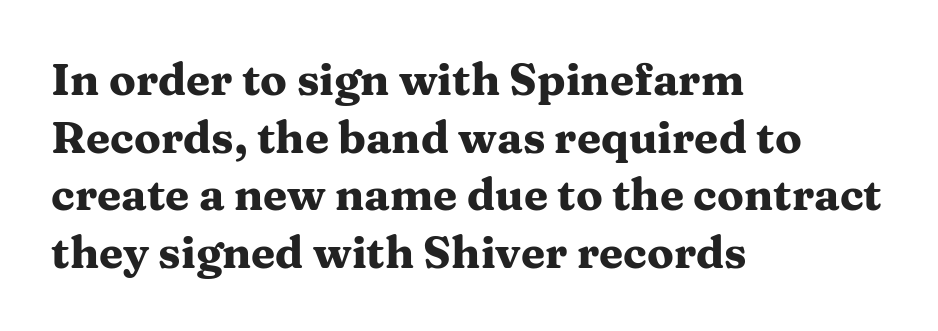
A serif font was chosen for this passage. The passage shown is not underscored anywhere. This sample is left-justified, so line endings fall wherever the words run out. Inter-character spacing is left at the font's built-in metrics. Every stem runs plumb, perpendicular to the baseline. This sample keeps an unexceptional amount of space between lines.
